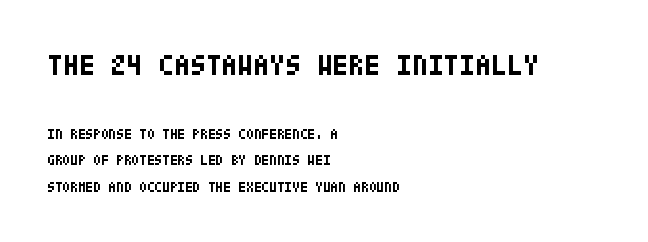
The image shows 29 px bold, condensed sans-serif type, upright; set left-aligned, line spacing 1.89x, normal letter spacing, not underlined; the first (top) block is 2.07x larger; low stroke contrast and a large x-height.
